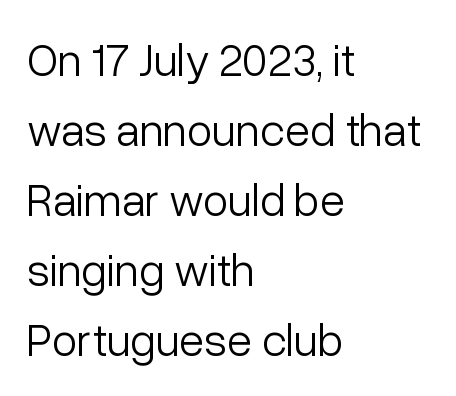
The letterforms sit at book weight or below. One glance says typical: line gaps are just what's usual. Glance below the letters and you will spot only blank space. Italic: no, the glyphs are upright roman.
